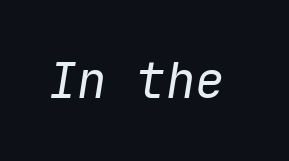
On a weight scale, this lands at 450 or below. In terms of letterspacing, this is plain default setting. Only glyphs here, with clear space below each row. The text carries the slant typical of an italic or oblique font.
